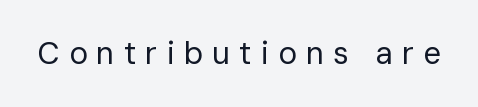
Each letter keeps its own natural width here, so spacing adapts to shape. Descender tails drop into unmarked territory. The lettering stays uniformly vertical, giving the passage a roman look. The font family rendered here belongs to the sans-serif group. Is the type heavy? It reads as light-to-regular instead. Observe the wide spacing: letters keep a clear distance from each other.
